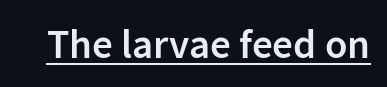
Q: Is the text bold? A: Semi-bold.
Q: Is the text italic (slanted)? A: No, it is upright.
Q: Is the typeface a serif or a sans-serif typeface? A: Sans-serif.
Q: Is the text underlined? A: Yes.
Q: Is the spacing between letters normal or unusually wide? A: Normal.
Q: Width (condensed, normal, or wide)? A: Normal.
Q: Stroke contrast? A: Low.
Q: x-height? A: Medium.
Q: Monospaced? A: No.
